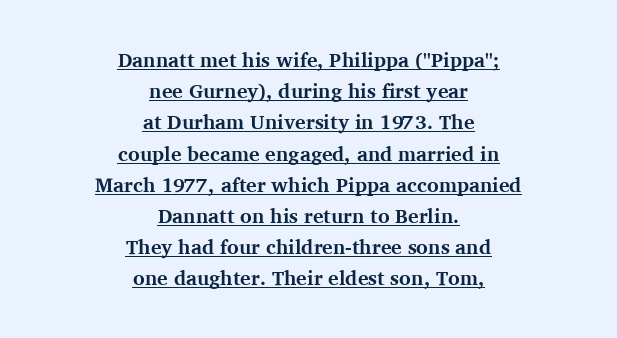
Q: Is the text bold? A: Yes.
Q: Is the text italic (slanted)? A: No, it is upright.
Q: Is the text underlined? A: Yes.
Q: How is the paragraph aligned? A: Centered.
Q: Is the spacing between letters normal or unusually wide? A: Normal.
Q: Is the spacing between lines tight, normal or loose? A: Normal.
